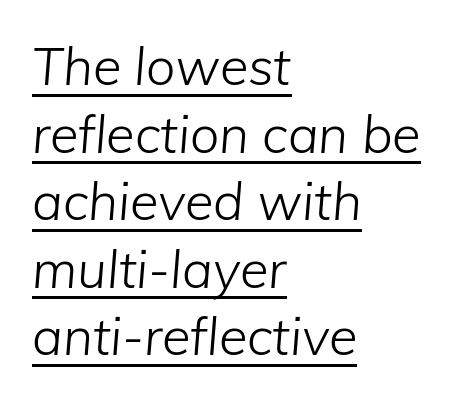
Q: Is the text bold? A: No.
Q: Is the text italic (slanted)? A: Yes, it leans right by about 5 degrees.
Q: Is the text underlined? A: Yes.
Q: How is the paragraph aligned? A: Left-aligned.
Q: Is the spacing between letters normal or unusually wide? A: Normal.
Q: Is the spacing between lines tight, normal or loose? A: Normal.
Q: Width (condensed, normal, or wide)? A: Normal.
Q: Stroke contrast? A: Low.
Q: x-height? A: Medium.
Q: Monospaced? A: No.
